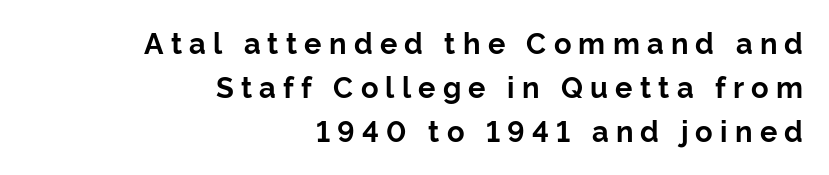
The image shows 29 px bold sans-serif type, upright; set right-aligned, normal line spacing (1.51x), unusually wide letter spacing (+0.25 em), not underlined; low stroke contrast and a medium x-height.
